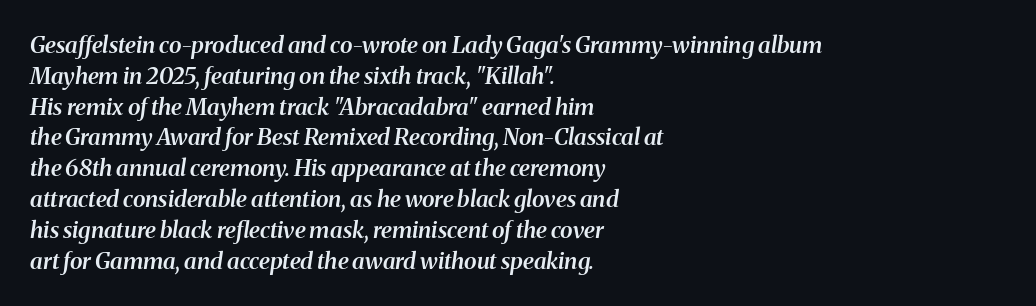
The image shows 23 px text type, italic (leaning right); set left-aligned, normal line spacing (1.34x), normal letter spacing, not underlined.
